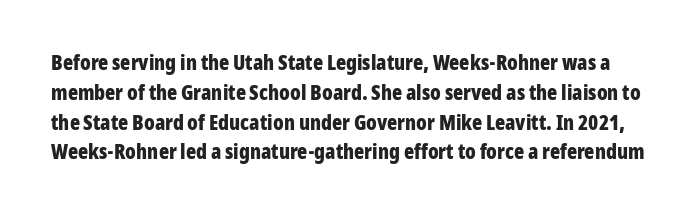
{"italic": "no", "bold": "yes", "underline": "no", "line_spacing": "normal", "line_spacing_ratio": 1.42, "letter_spacing": "normal", "letter_spacing_em": 0.0, "glyph_px": 21}
